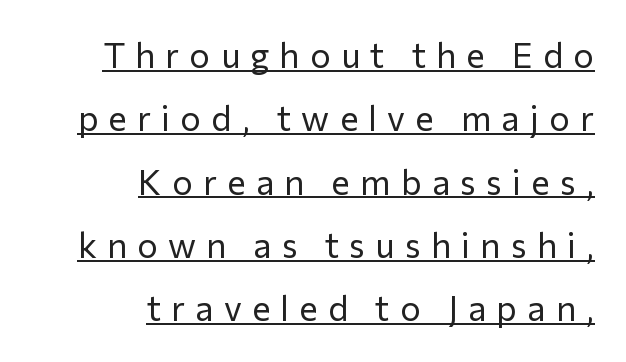
Heaviness? Minimal to ordinary, like unemphasized prose. Looks like someone drew a line under every word here. Letterform terminals end flat and unadorned throughout the passage. One-word summary of the alignment: right. Think of a printed novel: that variable character pitch is what you see here. Look at the tracking — it's clearly loosened, letters drifting apart.
